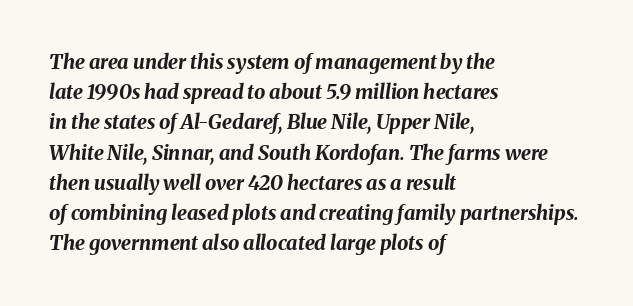
{"italic": "yes", "lean": "right", "slant_degrees": 8, "bold": "yes", "underline": "no", "align": "left", "line_spacing": "normal", "line_spacing_ratio": 1.51, "letter_spacing": "normal", "letter_spacing_em": 0.0, "glyph_px": 20}
